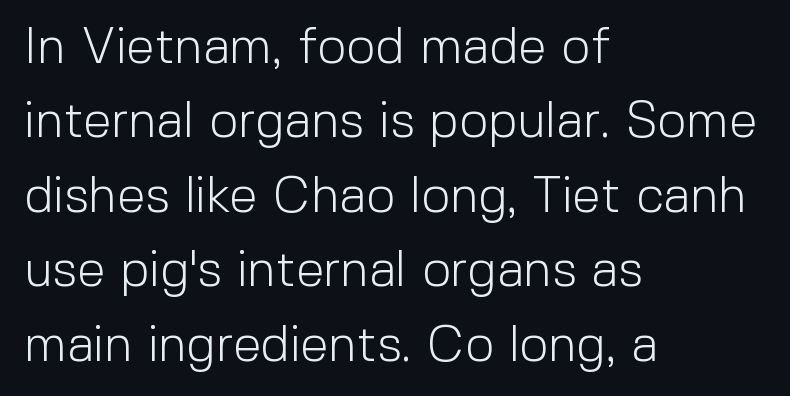
The image shows 51 px light sans-serif type, upright; set left-aligned, normal line spacing (1.46x), normal letter spacing, not underlined; a medium x-height.
